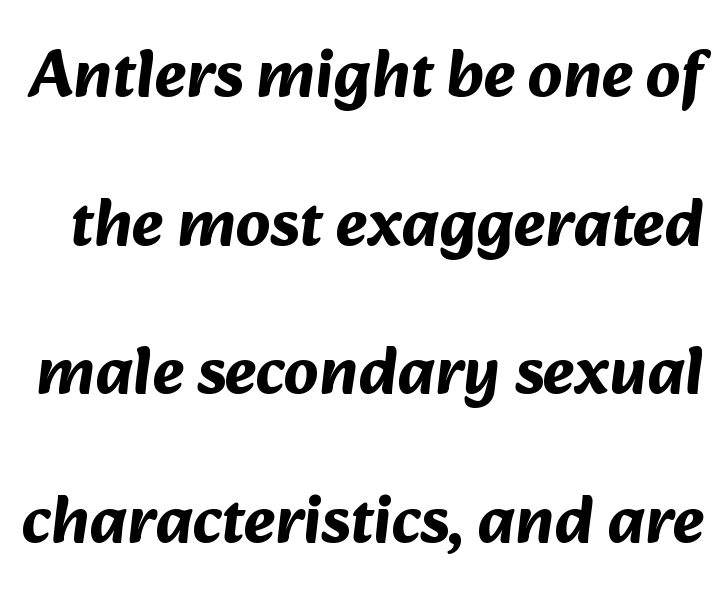
Q: Is the text bold? A: Yes.
Q: Is the typeface a serif or a sans-serif typeface? A: Sans-serif.
Q: Is the text underlined? A: No.
Q: Is the spacing between letters normal or unusually wide? A: Normal.
Q: Is the spacing between lines tight, normal or loose? A: Loose.
Q: Width (condensed, normal, or wide)? A: Normal.
Q: Stroke contrast? A: Medium.
Q: x-height? A: Medium.
Q: Monospaced? A: No.
